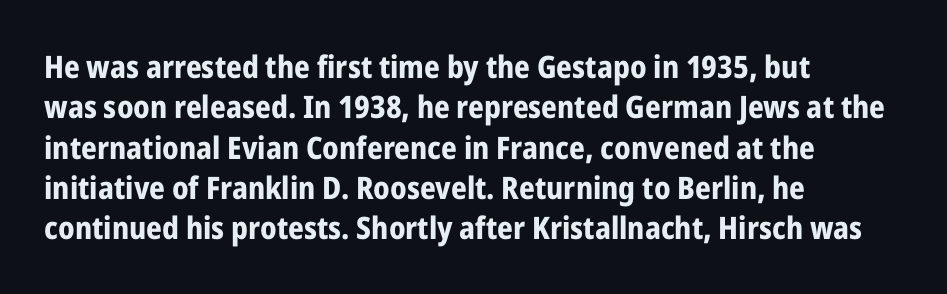
The gap between lines stays unmarked. A typesetter would mark this as roman, not italic. Thick stems and heavy bowls — unmistakably bold. Looks like regular typesetting: each glyph gets only the width it needs.
